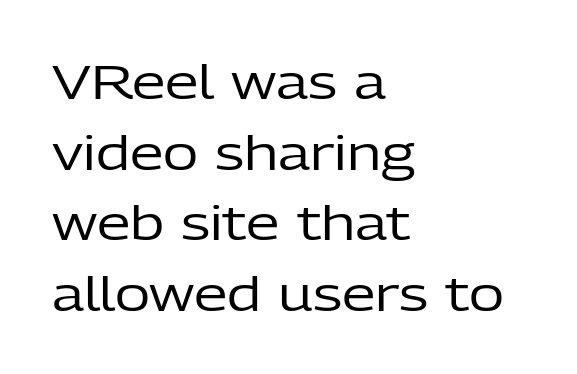
The image shows 48 px regular-weight sans-serif type, upright; set left-aligned, normal line spacing (1.47x), normal letter spacing, not underlined; low stroke contrast and a medium x-height.
